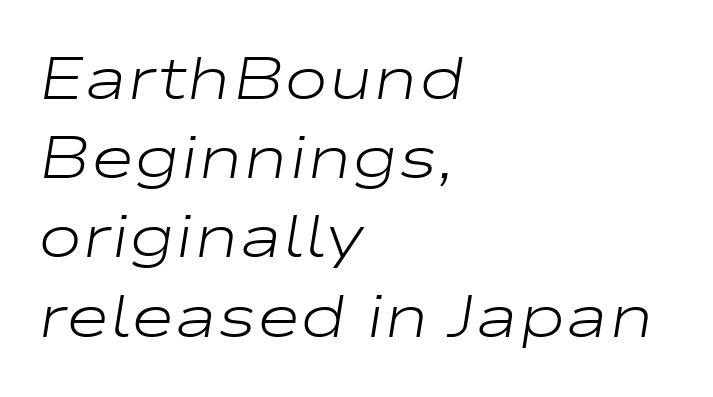
Compared with typical paragraphs, the rows here are spaced about the same. The strokes are not fattened; the text isn't bold. Left-aligned paragraph, ragged on the right. Characters follow at the spacing the type designer built in. The space beneath each line is pristine and unruled.
